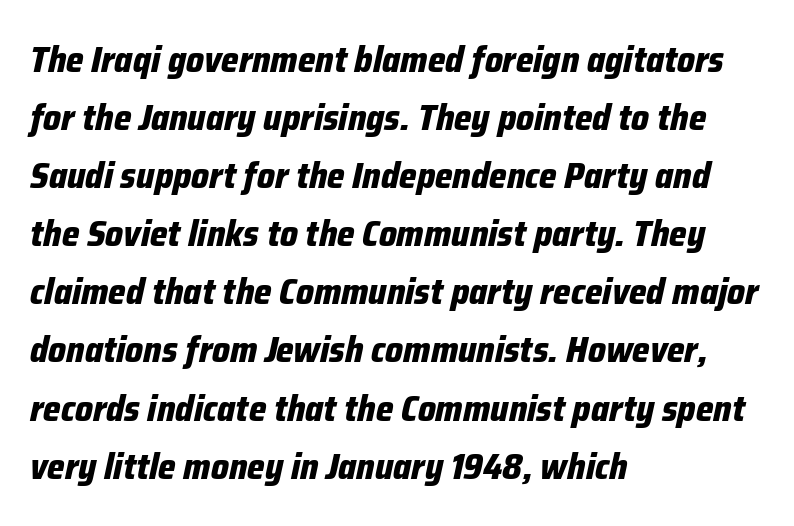
Q: Is the text bold? A: Yes.
Q: Is the text italic (slanted)? A: Yes, it leans right by about 12 degrees.
Q: Is the text underlined? A: No.
Q: How is the paragraph aligned? A: Left-aligned.
Q: Is the spacing between letters normal or unusually wide? A: Normal.
Q: Is the spacing between lines tight, normal or loose? A: Normal.
Q: Width (condensed, normal, or wide)? A: Condensed.
Q: Stroke contrast? A: Low.
Q: x-height? A: Medium.
Q: Monospaced? A: No.
